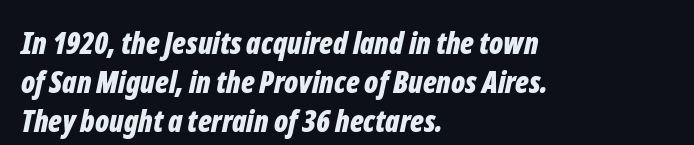
The image shows 30 px bold, condensed type, italic (leaning right); set left-aligned, normal line spacing (1.3x), normal letter spacing, not underlined; low stroke contrast and a medium x-height.
